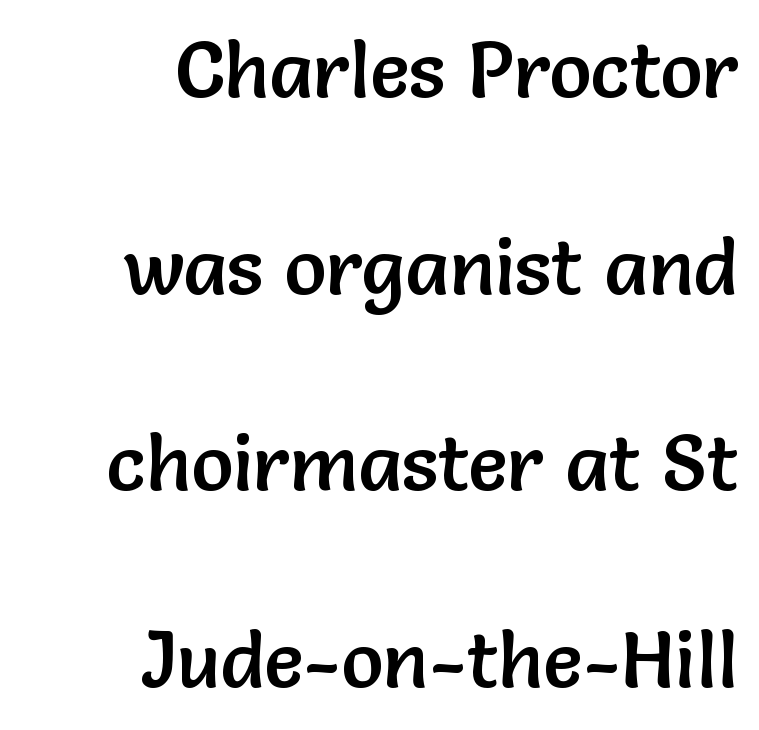
{"serif": "no", "italic": "no", "width": "normal", "stroke_contrast": "low", "x_height": "medium", "monospaced": "no", "underline": "no", "align": "right", "line_spacing": "loose", "line_spacing_ratio": 2.49, "letter_spacing": "normal", "letter_spacing_em": 0.0, "glyph_px": 79}
